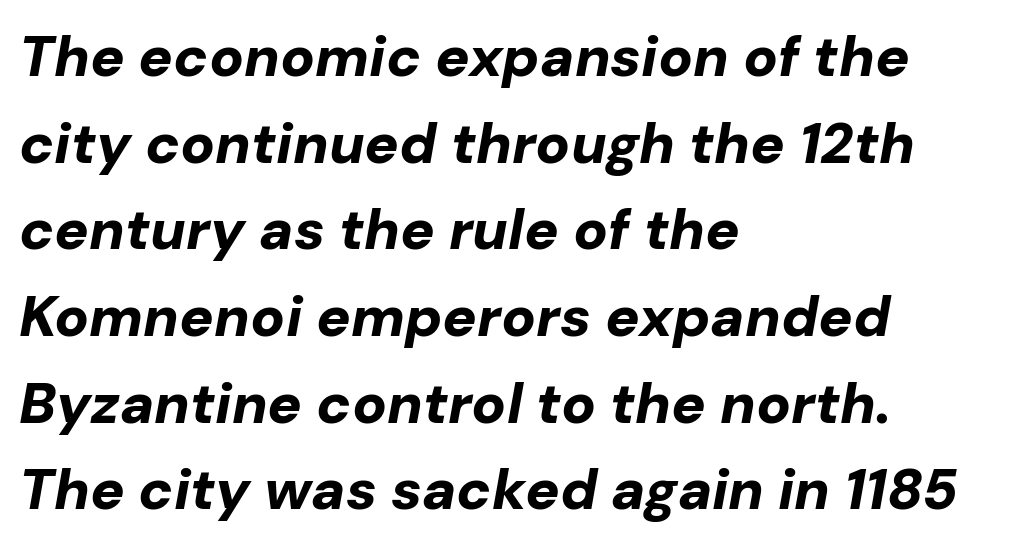
Honestly, the row spacing looks completely unremarkable. Type without underlining. These lines stack with their left ends in a neat column. A full-strength bold gives these letters their thick strokes. Characters are canted at an angle relative to the baseline's perpendicular.
